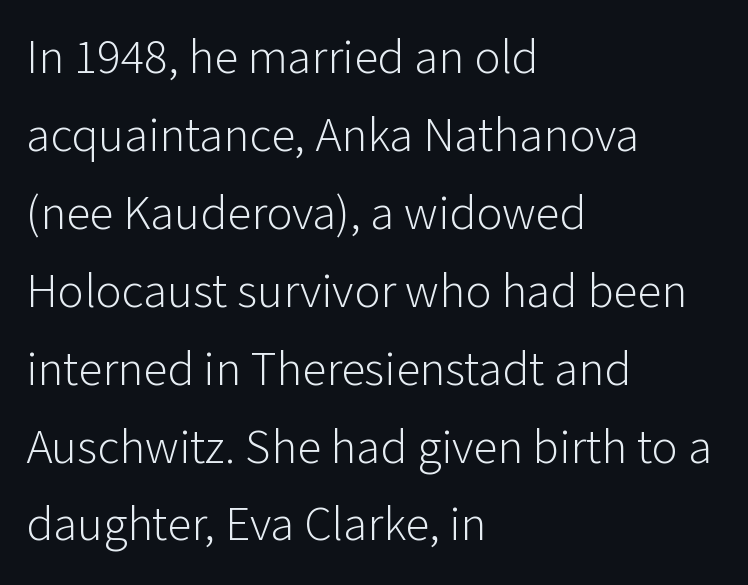
Letterform terminals end flat and unadorned throughout the passage. The setting favours the left margin, as ordinary paragraphs usually do. Nope, not italic — everything's standing straight. Varying glyph widths throughout — classic text-font behaviour. These lines keep a tight, regular rhythm from letter to letter. Vertical stems look standard width or narrower in stroke.
